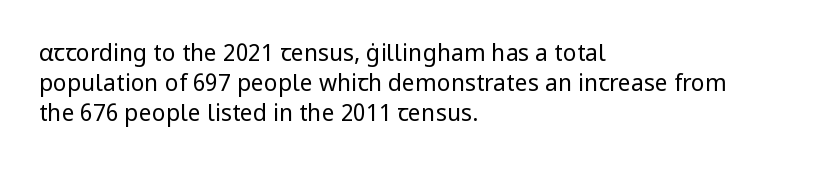
The lines are quadded left. The font sits on the lighter half of the weight spectrum, regular included. Tracking here is standard; glyphs follow each other at the usual distance. Italic? Not at all — the glyphs are vertical. Rule under the text: the space is simply empty.
